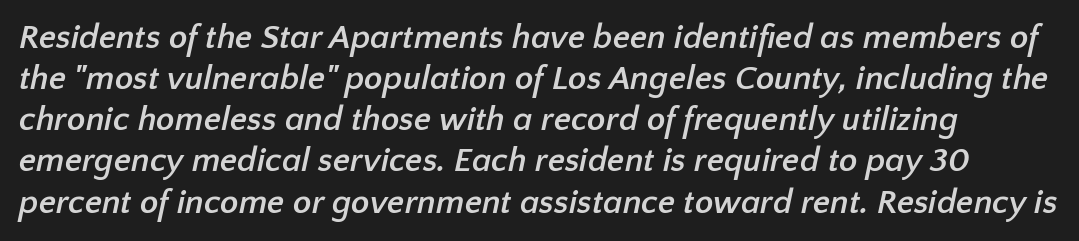
Q: Is the text bold? A: Yes.
Q: Is the typeface a serif or a sans-serif typeface? A: Sans-serif.
Q: Is the text underlined? A: No.
Q: Is the spacing between letters normal or unusually wide? A: Normal.
Q: Width (condensed, normal, or wide)? A: Normal.
Q: Stroke contrast? A: Low.
Q: x-height? A: Medium.
Q: Monospaced? A: No.
